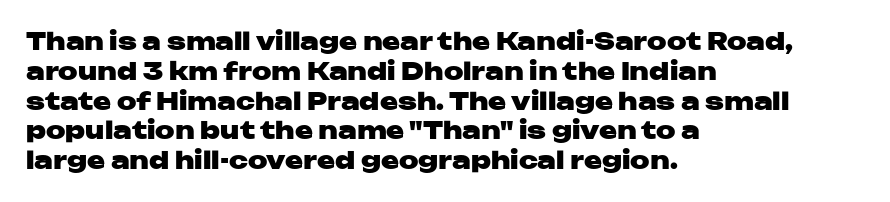
Q: Is the text bold? A: Yes.
Q: Is the text italic (slanted)? A: No, it is upright.
Q: Is the text underlined? A: No.
Q: How is the paragraph aligned? A: Left-aligned.
Q: Is the spacing between letters normal or unusually wide? A: Normal.
